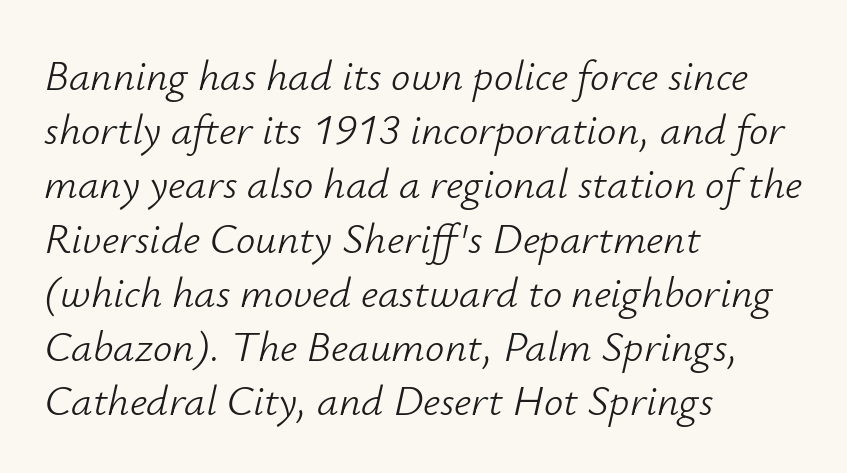
The image shows 43 px light type, italic (leaning right); set left-aligned, normal line spacing (1.26x), normal letter spacing, not underlined; low stroke contrast and a small x-height.
